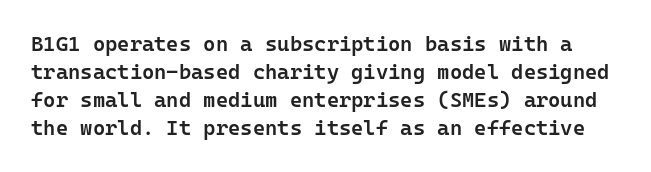
A roman cut, with each character standing at attention. Rule under the text: the space is simply empty. The rendering uses a semibold face; strokes are thickened but not to full bold. A normal amount of white space separates one row of letters from the next.
